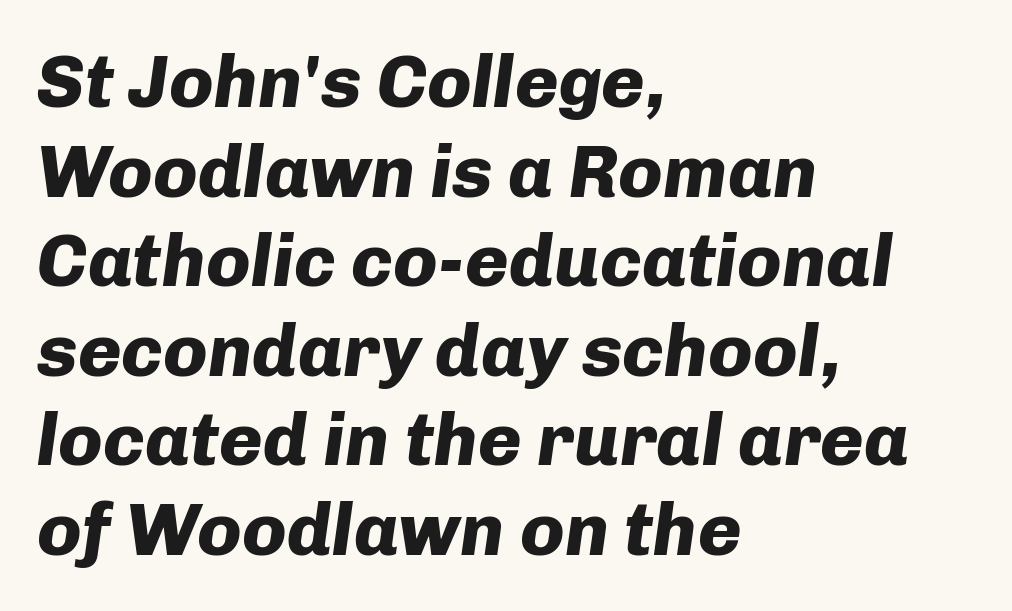
Q: Is the text bold? A: Yes.
Q: Is the text italic (slanted)? A: Yes, it leans right by about 8 degrees.
Q: Is the text underlined? A: No.
Q: How is the paragraph aligned? A: Left-aligned.
Q: Is the spacing between letters normal or unusually wide? A: Normal.
Q: Width (condensed, normal, or wide)? A: Normal.
Q: Stroke contrast? A: Low.
Q: x-height? A: Medium.
Q: Monospaced? A: No.
